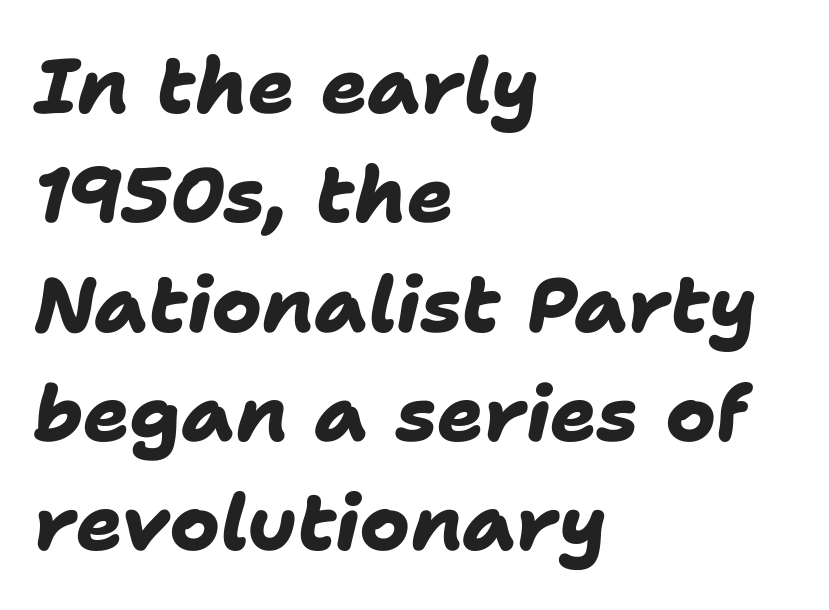
{"serif": "no", "bold": "yes", "weight": "heavy", "width": "normal", "stroke_contrast": "low", "x_height": "medium", "monospaced": "no", "underline": "no", "align": "left", "line_spacing": "normal", "line_spacing_ratio": 1.42, "letter_spacing": "normal", "letter_spacing_em": 0.0, "glyph_px": 77}
